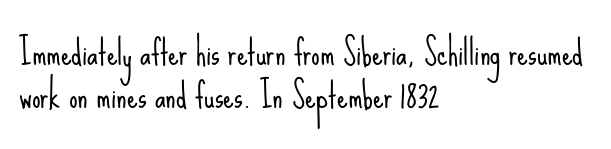
The characters display no serif detailing; their extremities are plain. A typesetter would call this leading conventional body-copy spacing. Anything drawn beneath the words? Only blank space. Proportional: the letters do not fall into vertical columns.
